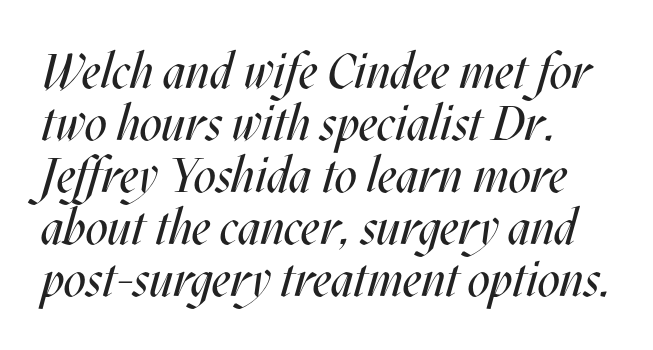
{"italic": "yes", "lean": "right", "slant_degrees": 17, "bold": "no", "weight": "regular", "width": "condensed", "stroke_contrast": "medium", "x_height": "large", "monospaced": "no", "underline": "no", "line_spacing": "tight", "line_spacing_ratio": 1.06, "letter_spacing": "normal", "letter_spacing_em": 0.0, "glyph_px": 49}
